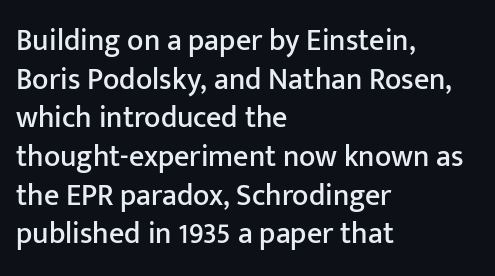
The image shows 30 px sans-serif type, upright; set left-aligned, normal line spacing (1.29x), normal letter spacing, not underlined; low stroke contrast and a medium x-height.
